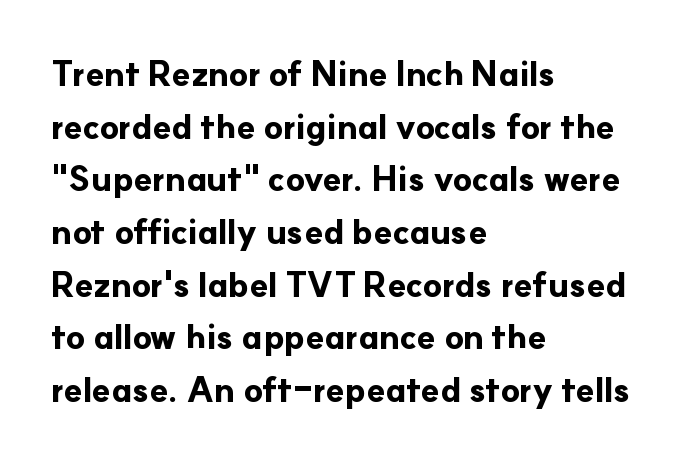
The image shows 34 px bold sans-serif type, upright; set left-aligned, normal line spacing (1.55x), normal letter spacing, not underlined; low stroke contrast and a small x-height.
